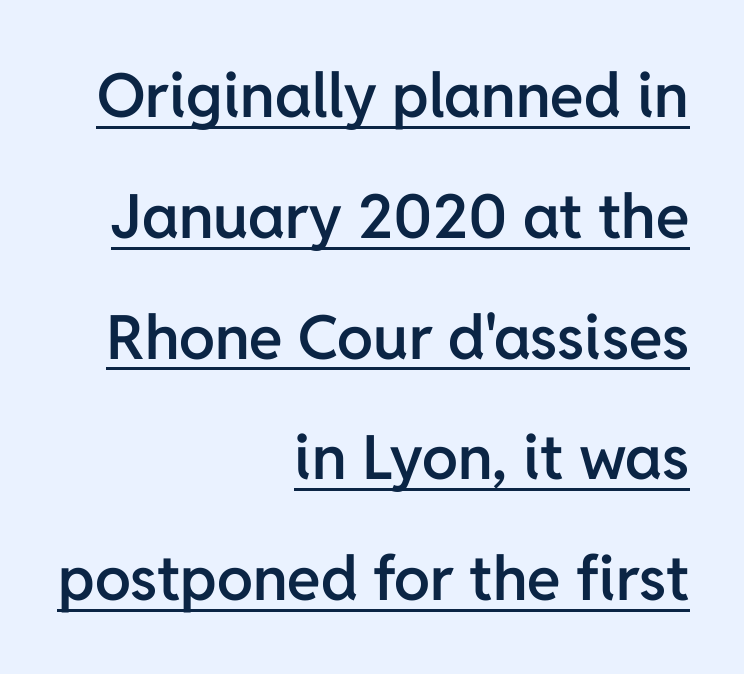
Look at the stroke-to-counter ratio: somewhat heavy, a semibold. Ordinary non-slanted type is in use. Classification — sans serif. The line texture is even and compact thanks to regular tracking. The passage is arranged like a letterhead date or caption credit — flush right.
